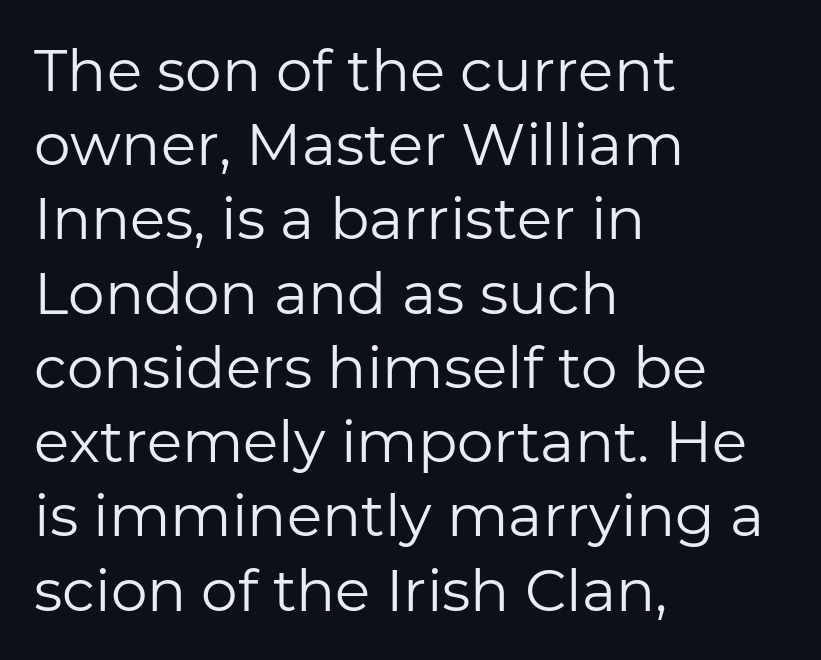
The image shows 58 px regular-weight sans-serif type, upright; set left-aligned, normal line spacing (1.28x), normal letter spacing, not underlined; low stroke contrast and a medium x-height.
